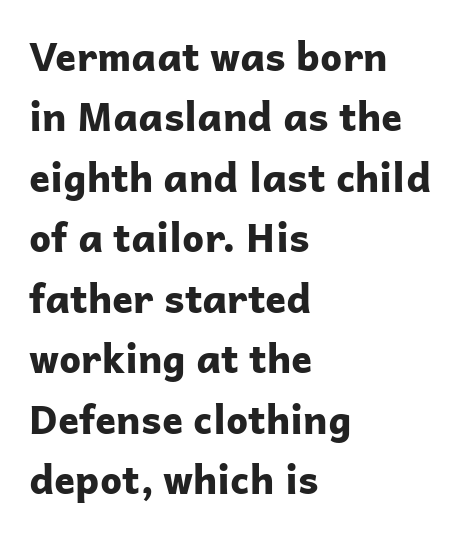
{"serif": "no", "italic": "no", "bold": "yes", "weight": "bold", "width": "normal", "stroke_contrast": "low", "x_height": "medium", "monospaced": "no", "underline": "no", "align": "left", "line_spacing": "normal", "line_spacing_ratio": 1.55, "letter_spacing": "normal", "letter_spacing_em": 0.0, "glyph_px": 39}
